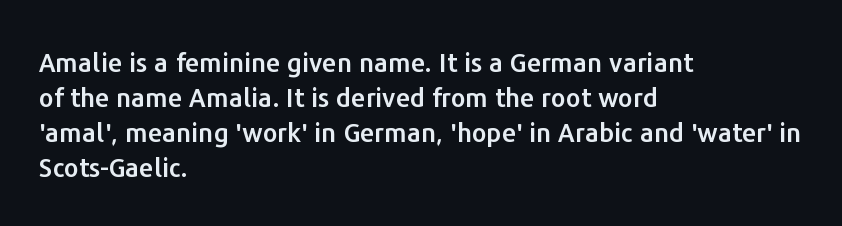
{"italic": "no", "underline": "no", "align": "left", "line_spacing": "normal", "line_spacing_ratio": 1.35, "letter_spacing": "normal", "letter_spacing_em": 0.0, "glyph_px": 26}
